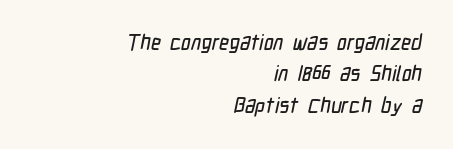
The image shows 21 px text type; set right-aligned, normal line spacing (1.49x), normal letter spacing, not underlined.
